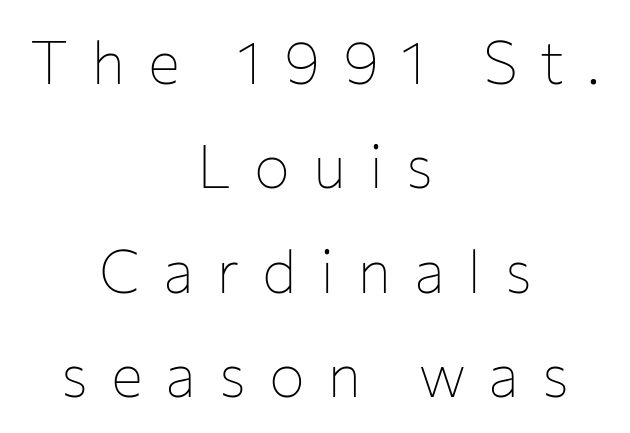
The image shows 60 px thin sans-serif type, upright; set centered, line spacing 1.74x, unusually wide letter spacing (+0.38 em), not underlined; low stroke contrast and a medium x-height.
